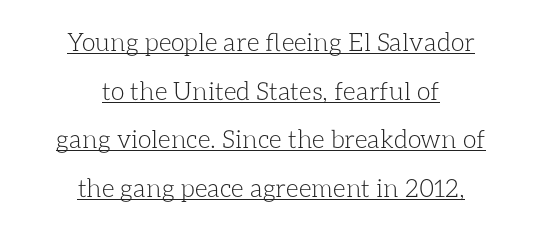
{"italic": "no", "bold": "no", "underline": "yes", "align": "center", "line_spacing": "loose", "line_spacing_ratio": 1.95, "letter_spacing": "normal", "letter_spacing_em": 0.0, "glyph_px": 25}
